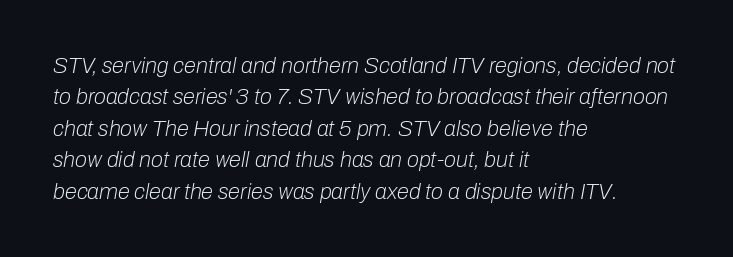
Regular leading. Here the glyphs are tracked normally, forming tight word shapes. Vertical stems look standard width or narrower in stroke. No word sits above an underline. The passage is arranged the way most books set body copy — flush left. The typography opts for an oblique posture over an upright one.
